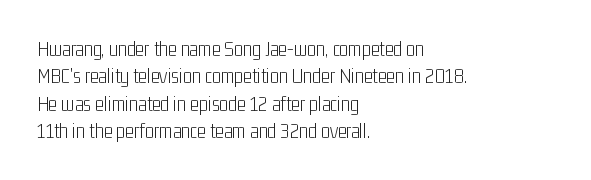
{"italic": "no", "bold": "no", "underline": "no", "align": "left", "line_spacing": "normal", "line_spacing_ratio": 1.3, "letter_spacing": "normal", "letter_spacing_em": 0.0, "glyph_px": 21}
